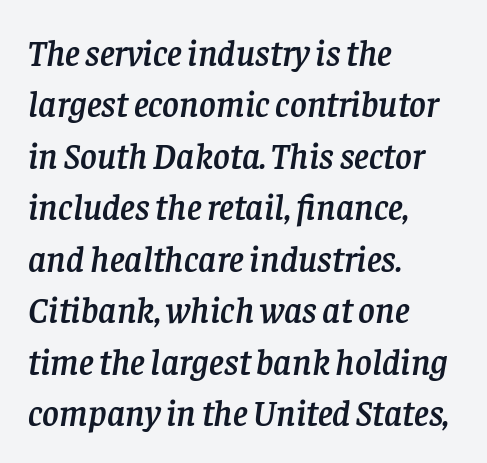
Leading matches the norm, producing a regular column. A clean baseline with only descenders dipping below it. Caption: multi-line text, flush left, ragged right. The face used here is proportionally spaced, like ordinary book or web type. Font category for this specimen: serif.
